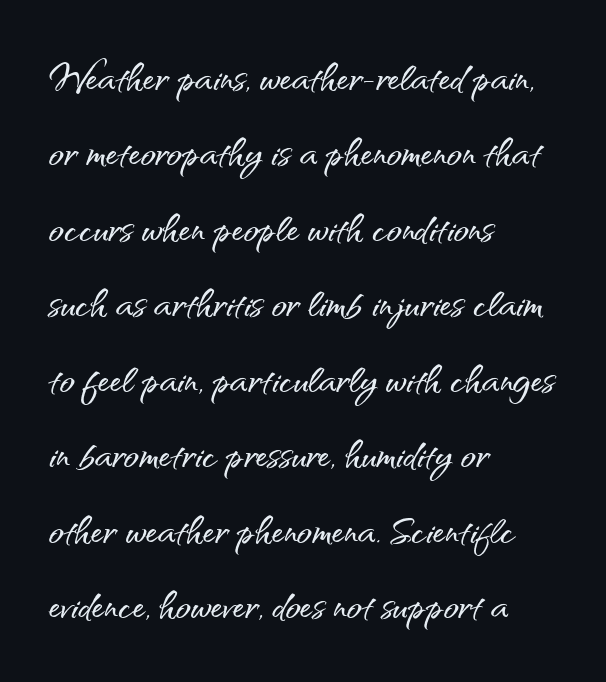
Q: Is the text italic (slanted)? A: Yes.
Q: Is the typeface a serif or a sans-serif typeface? A: Sans-serif.
Q: Is the text underlined? A: No.
Q: How is the paragraph aligned? A: Left-aligned.
Q: Is the spacing between letters normal or unusually wide? A: Normal.
Q: Is the spacing between lines tight, normal or loose? A: Normal.
Q: Width (condensed, normal, or wide)? A: Normal.
Q: Stroke contrast? A: Medium.
Q: x-height? A: Small.
Q: Monospaced? A: No.
